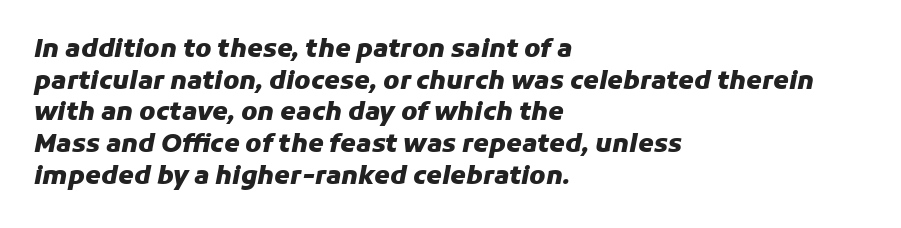
The image shows 25 px bold type, italic (leaning right); set left-aligned, normal line spacing (1.27x), normal letter spacing, not underlined.
